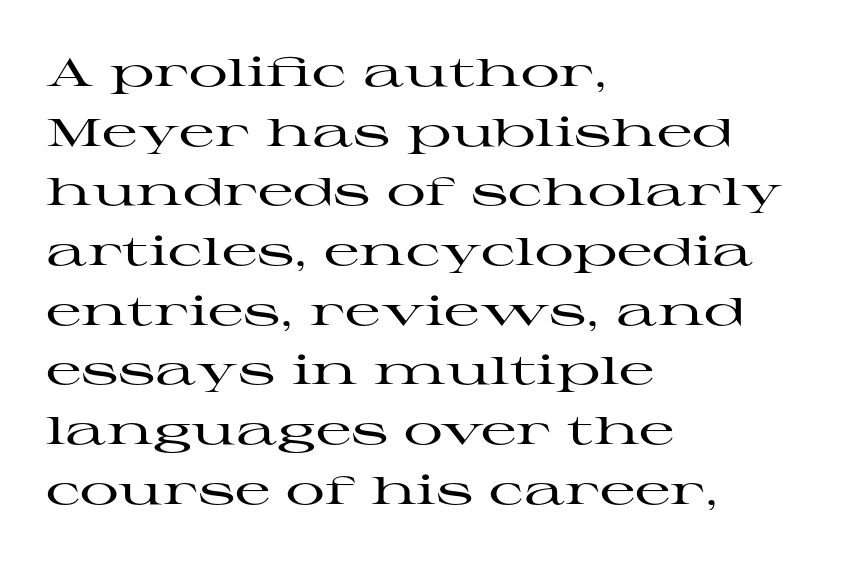
Letterform terminals end in serifs throughout the passage. Leftover space on each line is placed entirely after the last word. Nobody touched the tracking dial on this one. Descenders hang freely into open space. Quick note: interline space is typical. You could not count columns in this text — the font is proportionally spaced.
